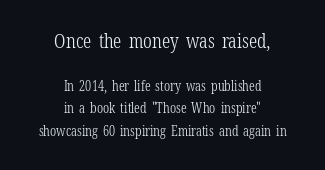
The image shows 20 px text type, upright; set centered, normal line spacing (1.63x), normal letter spacing, not underlined; the first (top) block is 1.43x larger.
